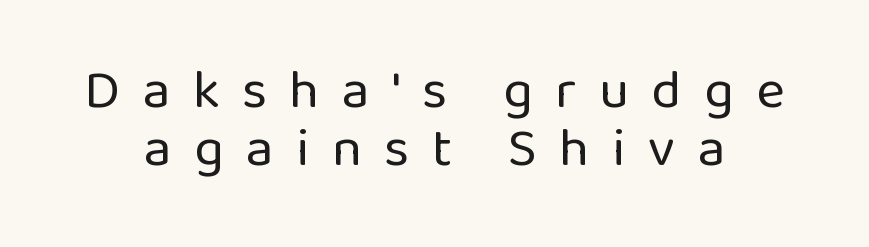
{"serif": "no", "italic": "no", "bold": "no", "weight": "regular", "width": "normal", "stroke_contrast": "low", "x_height": "medium", "monospaced": "no", "underline": "no", "line_spacing": "tight", "line_spacing_ratio": 1.05, "letter_spacing": "wide", "letter_spacing_em": 0.41, "glyph_px": 55}
